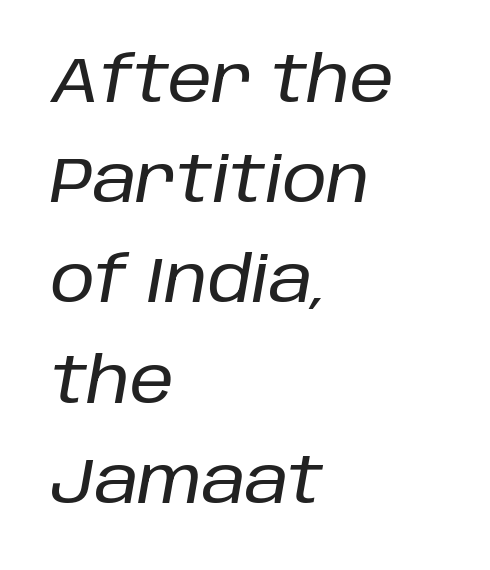
{"italic": "yes", "lean": "right", "slant_degrees": 10, "width": "normal", "stroke_contrast": "low", "x_height": "large", "monospaced": "no", "underline": "no", "align": "left", "line_spacing": "normal", "line_spacing_ratio": 1.59, "letter_spacing": "normal", "letter_spacing_em": 0.0, "glyph_px": 63}
